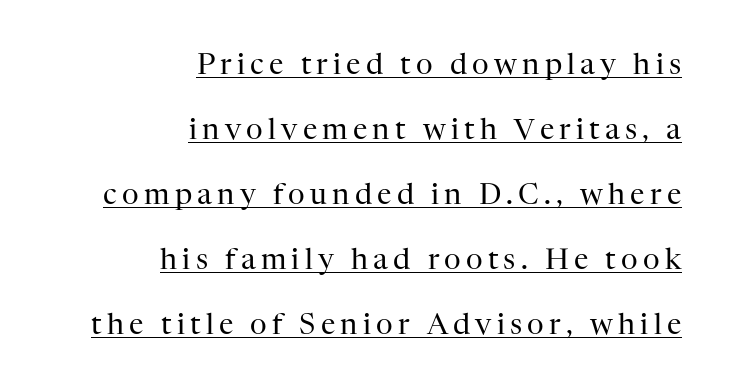
Q: Is the text bold? A: No.
Q: Is the text italic (slanted)? A: No, it is upright.
Q: Is the typeface a serif or a sans-serif typeface? A: Serif.
Q: Is the text underlined? A: Yes.
Q: How is the paragraph aligned? A: Right-aligned.
Q: Is the spacing between lines tight, normal or loose? A: Loose.
Q: Width (condensed, normal, or wide)? A: Normal.
Q: Stroke contrast? A: High.
Q: x-height? A: Medium.
Q: Monospaced? A: No.
